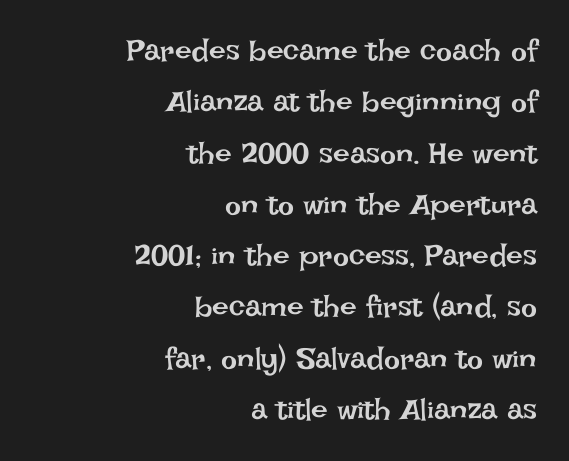
Q: Is the text bold? A: No.
Q: Is the text italic (slanted)? A: No, it is upright.
Q: Is the text underlined? A: No.
Q: How is the paragraph aligned? A: Right-aligned.
Q: Is the spacing between letters normal or unusually wide? A: Normal.
Q: Width (condensed, normal, or wide)? A: Normal.
Q: Stroke contrast? A: Low.
Q: x-height? A: Large.
Q: Monospaced? A: No.
